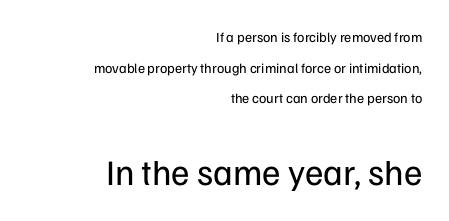
{"serif": "no", "italic": "no", "bold": "no", "weight": "regular", "width": "normal", "stroke_contrast": "low", "x_height": "medium", "monospaced": "no", "underline": "no", "align": "right", "line_spacing": "loose", "line_spacing_ratio": 2.19, "letter_spacing": "normal", "letter_spacing_em": 0.0, "larger_block": "second", "size_ratio": 2.57, "glyph_px": 36}
